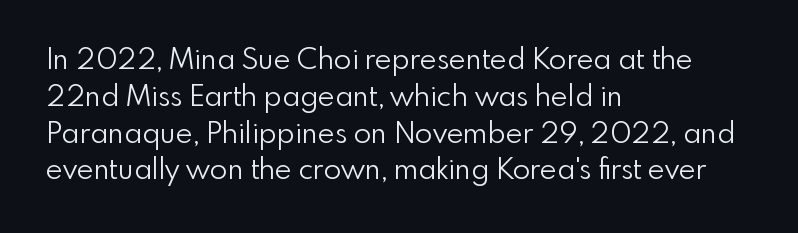
The axis of the letterforms is exactly vertical. The cut favours lightness, reaching ordinary text weight at its darkest. The typeface chosen for these lines omits serifs. Decoration check: the copy has no underline. This sample has the flowing, uneven cadence of proportional lettering.
